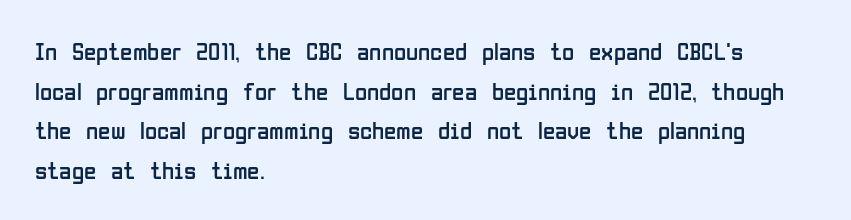
Q: Is the text bold? A: No.
Q: Is the text italic (slanted)? A: No, it is upright.
Q: Is the text underlined? A: No.
Q: How is the paragraph aligned? A: Left-aligned.
Q: Is the spacing between letters normal or unusually wide? A: Normal.
Q: Is the spacing between lines tight, normal or loose? A: Normal.
